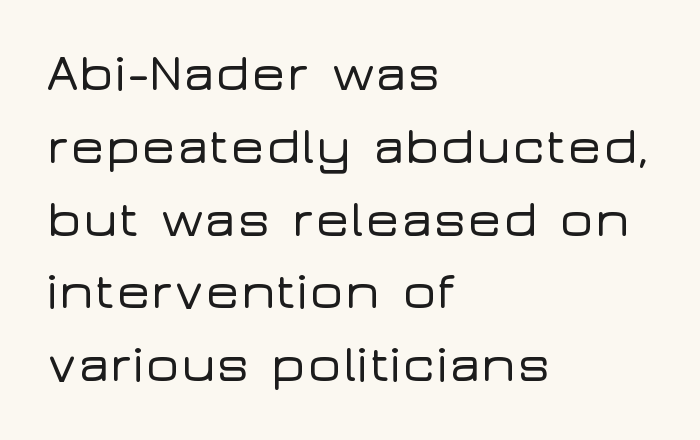
Is the letter spacing exaggerated? No — it looks like the ordinary default. Leading matches the norm, producing a regular column. Honestly, there is no underline to notice here at all. Font category for this specimen: sans-serif.
